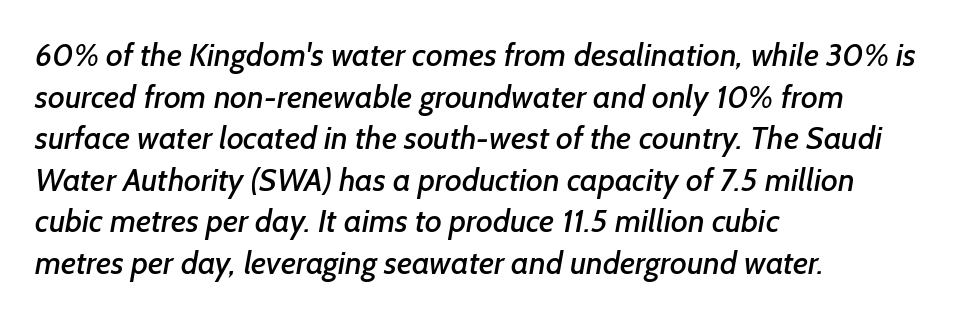
The image shows 32 px sans-serif type; set left-aligned, normal line spacing (1.3x), normal letter spacing, not underlined; low stroke contrast and a medium x-height.
